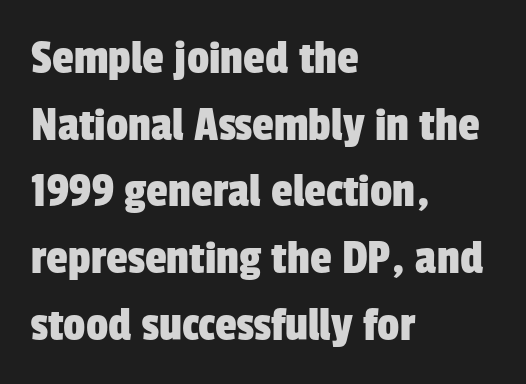
The image shows 49 px condensed sans-serif type; set left-aligned, normal line spacing (1.36x), normal letter spacing, not underlined; low stroke contrast and a medium x-height.
